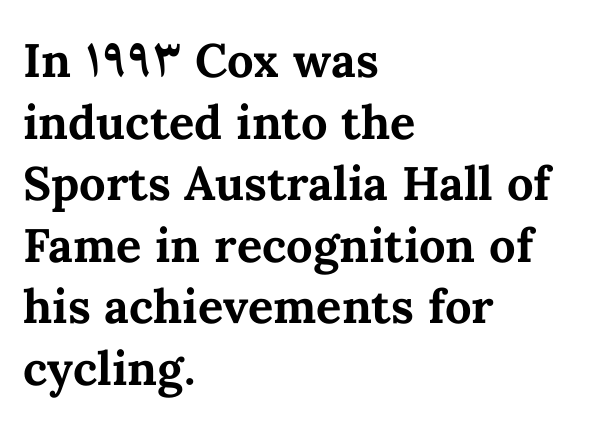
Default kerning and tracking; the words read as compact shapes. Is the type bold? Yes — the strokes are clearly thick and heavy. This sample is left-justified, so line endings fall wherever the words run out. The specimen reads as upright at a glance.
